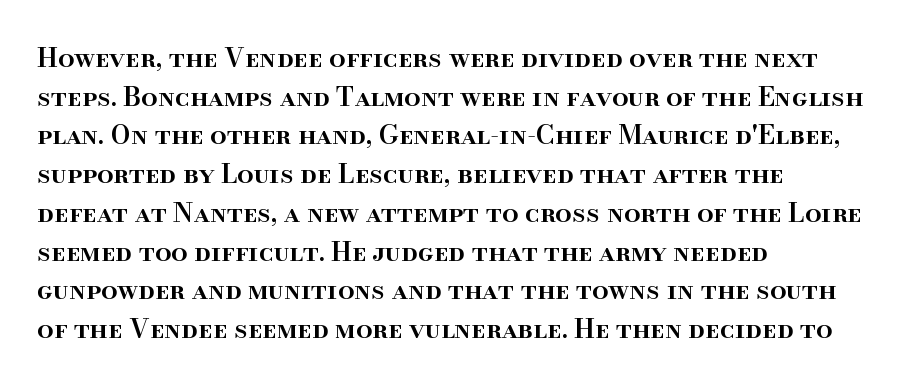
{"italic": "no", "bold": "semi", "underline": "no", "align": "left", "line_spacing": "normal", "line_spacing_ratio": 1.49, "letter_spacing": "normal", "letter_spacing_em": 0.0, "glyph_px": 26}
